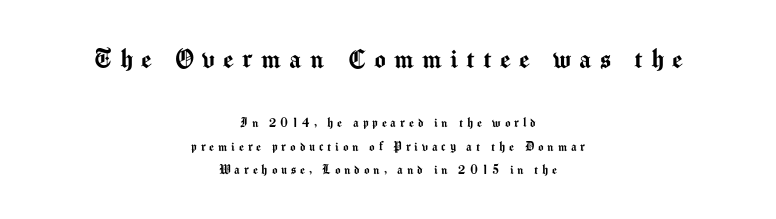
The image shows 30 px sans-serif type, upright; set centered, normal line spacing (1.68x), unusually wide letter spacing (+0.28 em), not underlined; the first (top) block is 2.14x larger; medium stroke contrast and a medium x-height.
